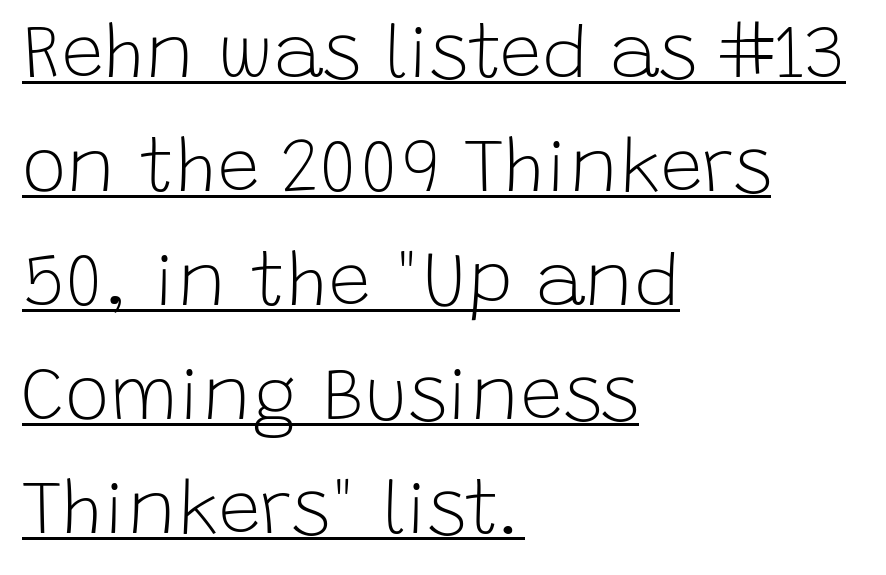
{"serif": "no", "italic": "no", "bold": "no", "weight": "light", "width": "normal", "stroke_contrast": "low", "x_height": "large", "monospaced": "no", "underline": "yes", "align": "left", "line_spacing": "normal", "line_spacing_ratio": 1.52, "letter_spacing": "normal", "letter_spacing_em": 0.0, "glyph_px": 75}
